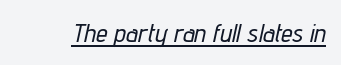
Q: Is the text italic (slanted)? A: Yes, it leans right by about 12 degrees.
Q: Is the text underlined? A: Yes.
Q: Is the spacing between letters normal or unusually wide? A: Normal.
